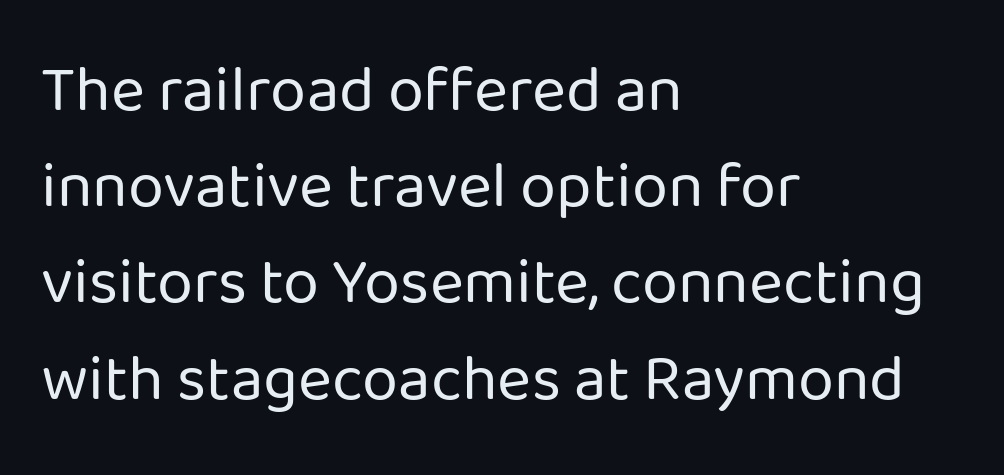
These lines sit exactly where default settings would place them. Anything drawn beneath the words? Only blank space. When letters stand straight like this, we call the style roman or upright. The rendering uses natural spacing where letterforms have individual widths. Stroke mass is kept to a normal reading level or below. Is this a sans? Yes — the strokes have no serifs.
